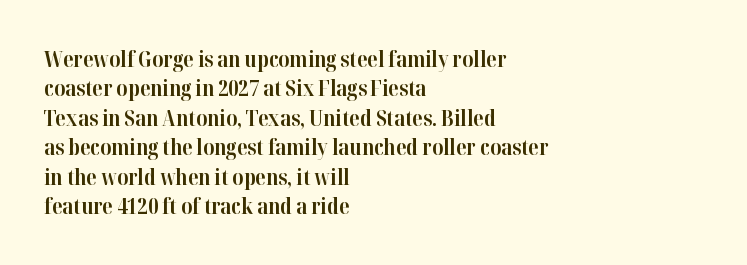
The image shows 21 px bold type, upright; set left-aligned, normal line spacing (1.4x), normal letter spacing, not underlined.
